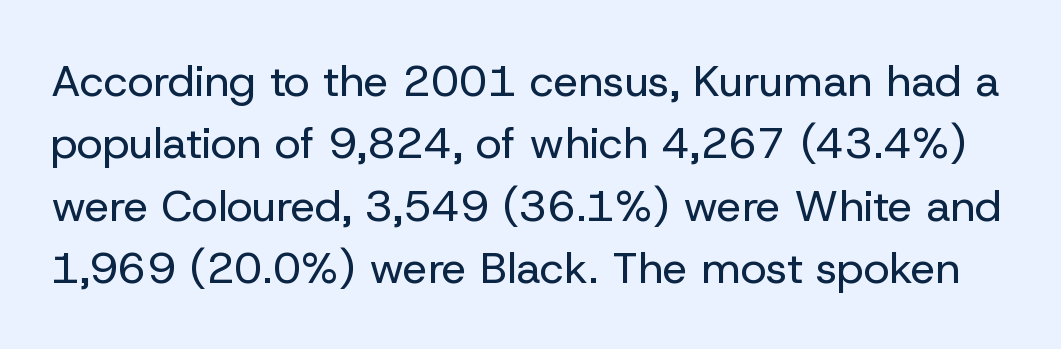
Weight: in the light-to-regular range. Standard letterfit; no display-style spreading of the glyphs. Rendered with straight, roman letterforms. Note: no serifs on the glyphs.
